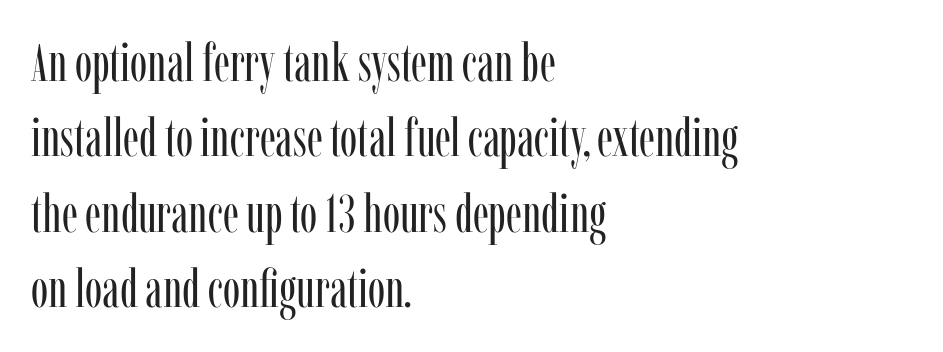
Q: Is the text bold? A: No.
Q: Is the text italic (slanted)? A: No, it is upright.
Q: Is the typeface a serif or a sans-serif typeface? A: Serif.
Q: Is the text underlined? A: No.
Q: How is the paragraph aligned? A: Left-aligned.
Q: Is the spacing between letters normal or unusually wide? A: Normal.
Q: Is the spacing between lines tight, normal or loose? A: Normal.
Q: Width (condensed, normal, or wide)? A: Condensed.
Q: Stroke contrast? A: Low.
Q: x-height? A: Medium.
Q: Monospaced? A: No.
